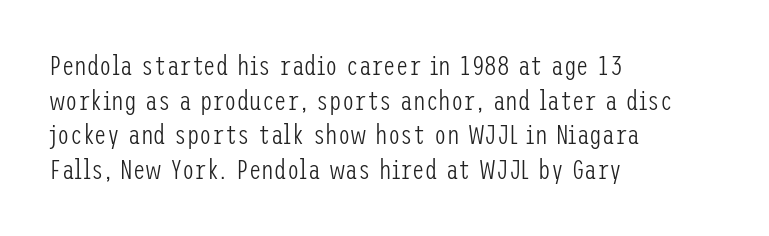
The image shows 28 px light, condensed sans-serif type, upright; set left-aligned, line spacing 1.24x, normal letter spacing, not underlined; low stroke contrast and a medium x-height.
